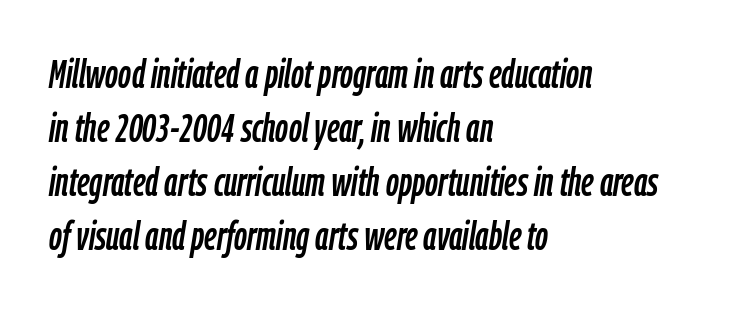
Q: Is the text italic (slanted)? A: Yes, it leans right by about 9 degrees.
Q: Is the text underlined? A: No.
Q: How is the paragraph aligned? A: Left-aligned.
Q: Is the spacing between letters normal or unusually wide? A: Normal.
Q: Is the spacing between lines tight, normal or loose? A: Normal.
Q: Width (condensed, normal, or wide)? A: Condensed.
Q: Stroke contrast? A: Low.
Q: x-height? A: Medium.
Q: Monospaced? A: No.
